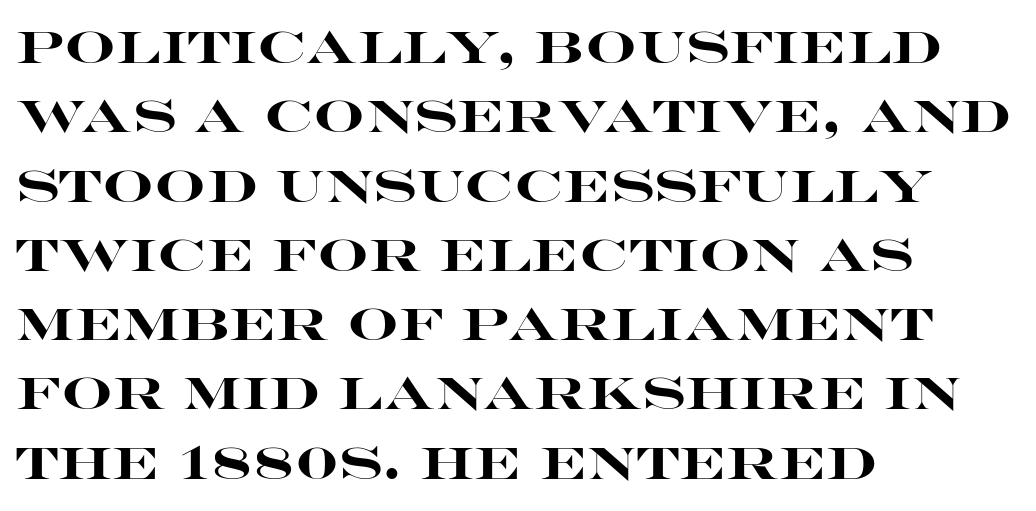
Q: Is the text bold? A: Yes.
Q: Is the text italic (slanted)? A: No, it is upright.
Q: Is the typeface a serif or a sans-serif typeface? A: Serif.
Q: Is the text underlined? A: No.
Q: How is the paragraph aligned? A: Left-aligned.
Q: Is the spacing between letters normal or unusually wide? A: Normal.
Q: Is the spacing between lines tight, normal or loose? A: Normal.
Q: Width (condensed, normal, or wide)? A: Wide.
Q: Stroke contrast? A: High.
Q: x-height? A: Large.
Q: Monospaced? A: No.
